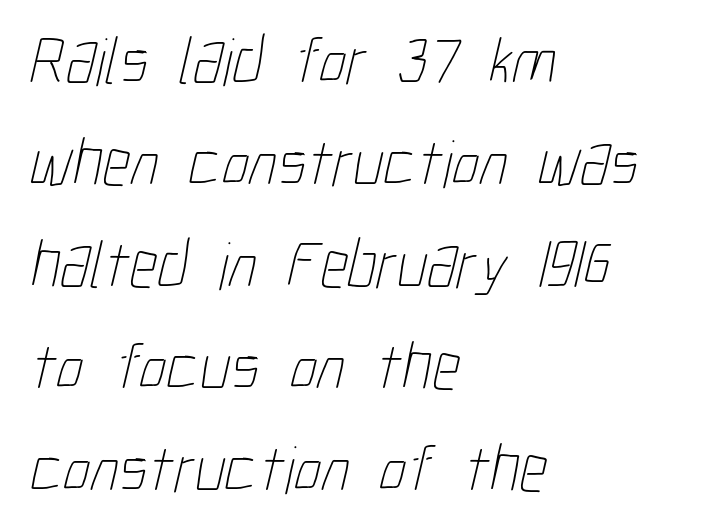
Q: Is the text bold? A: No.
Q: Is the text underlined? A: No.
Q: How is the paragraph aligned? A: Left-aligned.
Q: Is the spacing between letters normal or unusually wide? A: Normal.
Q: Is the spacing between lines tight, normal or loose? A: Normal.
Q: Width (condensed, normal, or wide)? A: Condensed.
Q: Stroke contrast? A: Low.
Q: x-height? A: Medium.
Q: Monospaced? A: No.
